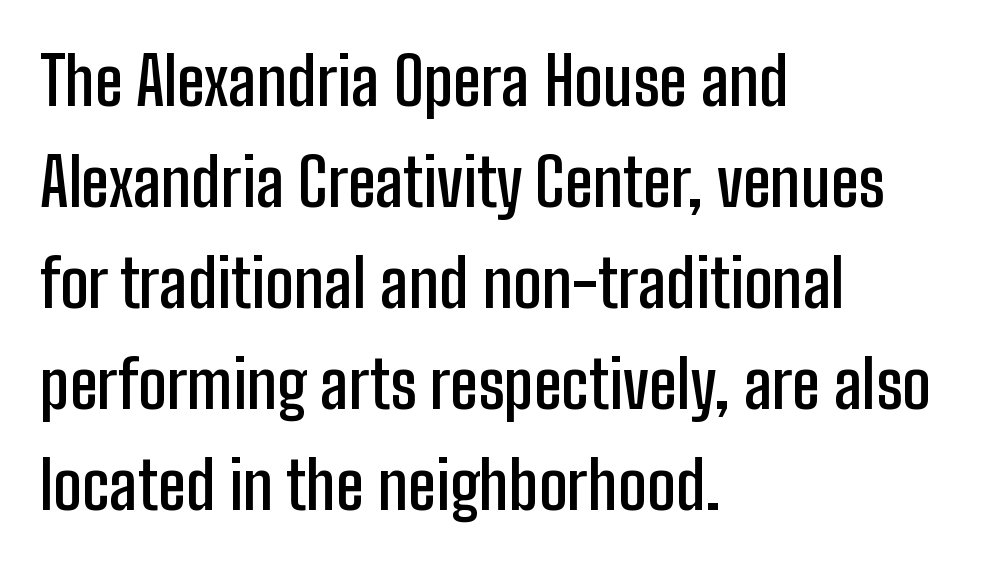
The image shows 66 px semibold, condensed sans-serif type, upright; set left-aligned, normal line spacing (1.53x), normal letter spacing, not underlined; low stroke contrast and a medium x-height.
